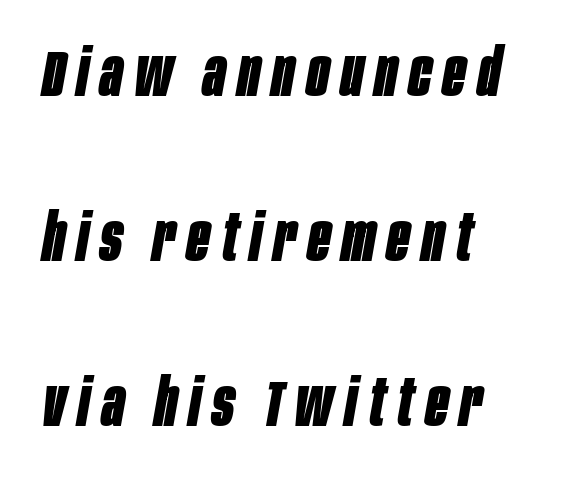
The font's italic variant was chosen for this text. The passage shown is typed in a proportional face where columns would drift. You'd pick this weight for a headline — it's a proper bold. In terms of leading, this rendering errs on the spacious side. A bare baseline throughout the passage.
